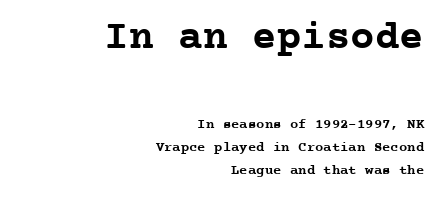
Q: Is the text bold? A: Yes.
Q: Is the text italic (slanted)? A: No, it is upright.
Q: Is the typeface a serif or a sans-serif typeface? A: Serif.
Q: Is the text underlined? A: No.
Q: How is the paragraph aligned? A: Right-aligned.
Q: Is the spacing between letters normal or unusually wide? A: Normal.
Q: Is the spacing between lines tight, normal or loose? A: Normal.
Q: Which block of text is set in a larger size, the first (top) or the second (bottom)? A: The first (top) one.
Q: Width (condensed, normal, or wide)? A: Normal.
Q: Stroke contrast? A: Low.
Q: x-height? A: Medium.
Q: Monospaced? A: Yes.
